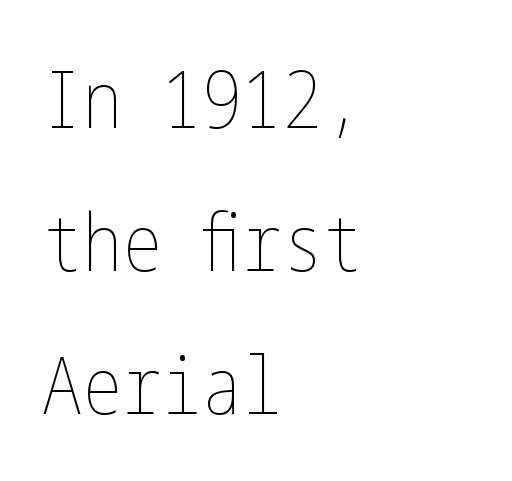
The font sits on the lighter half of the weight spectrum, regular included. Which margin do the lines hug? The left one — the right edge is uneven. The font's upright variant was chosen for this text. Look at the tracking — it's just the regular setting, nothing added. A clean baseline with only descenders dipping below it.
